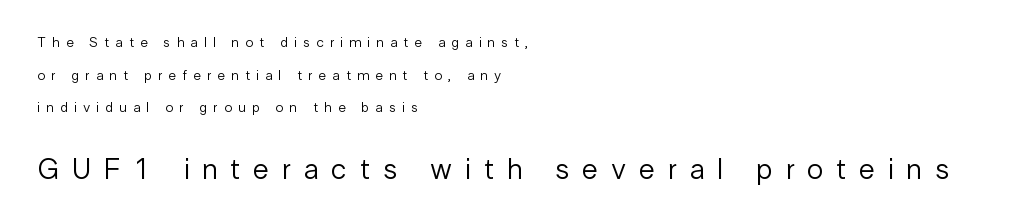
The designer went with a sans here, leaving each stem footless. The rendering enlarges the type as you move from the upper chunk to the lower. If you drew a ruler down the left edge, every line would touch it. This reads as an unemphasized weight, regular at the heaviest.
